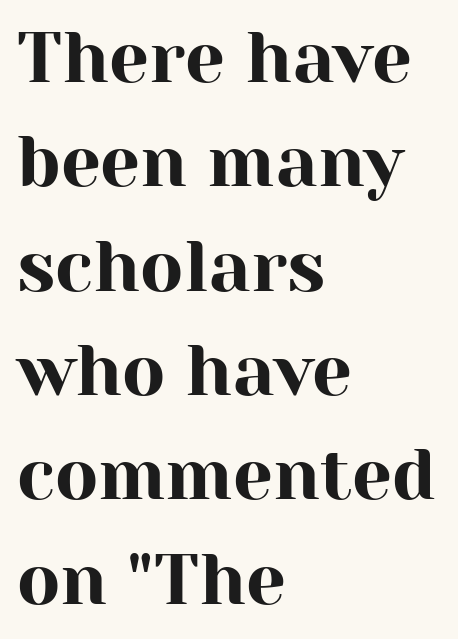
{"serif": "yes", "italic": "no", "width": "normal", "stroke_contrast": "high", "x_height": "medium", "monospaced": "no", "underline": "no", "align": "left", "line_spacing": "normal", "line_spacing_ratio": 1.47, "letter_spacing": "normal", "letter_spacing_em": 0.0, "glyph_px": 71}
